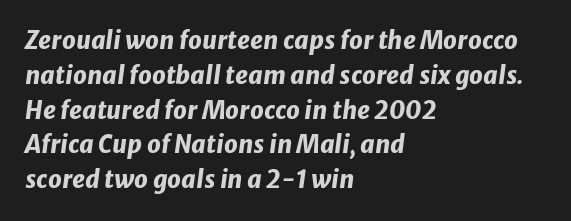
{"italic": "yes", "lean": "right", "slant_degrees": 8, "bold": "yes", "underline": "no", "align": "left", "line_spacing": "normal", "line_spacing_ratio": 1.45, "letter_spacing": "normal", "letter_spacing_em": 0.0, "glyph_px": 24}
